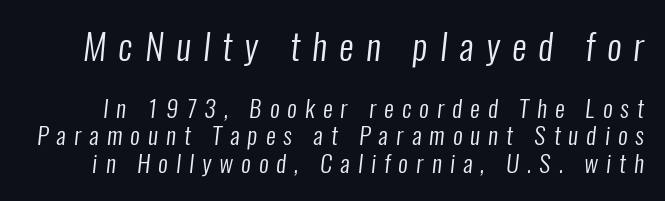
Are there feet on the stems? There aren't — it's a sans. Clear beneath every line of the passage. Baseline-to-baseline distance is barely more than the letter height. This layout puts the oversized block above and the modest block below. The cut favours lightness, reaching ordinary text weight at its darkest. Inter-character spacing is expanded well beyond the font's built-in metrics.
